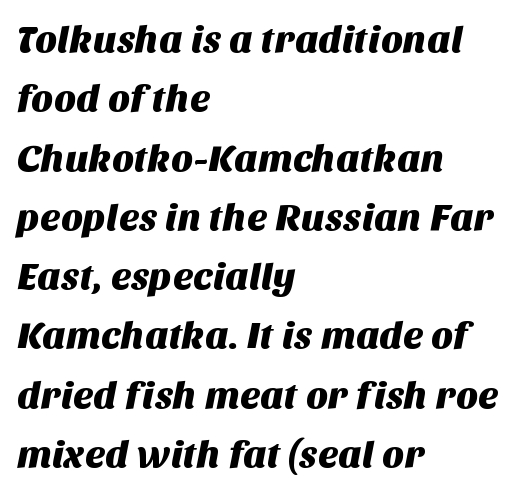
{"serif": "no", "width": "normal", "stroke_contrast": "medium", "x_height": "large", "monospaced": "no", "underline": "no", "align": "left", "line_spacing": "normal", "line_spacing_ratio": 1.56, "letter_spacing": "normal", "letter_spacing_em": 0.0, "glyph_px": 38}
